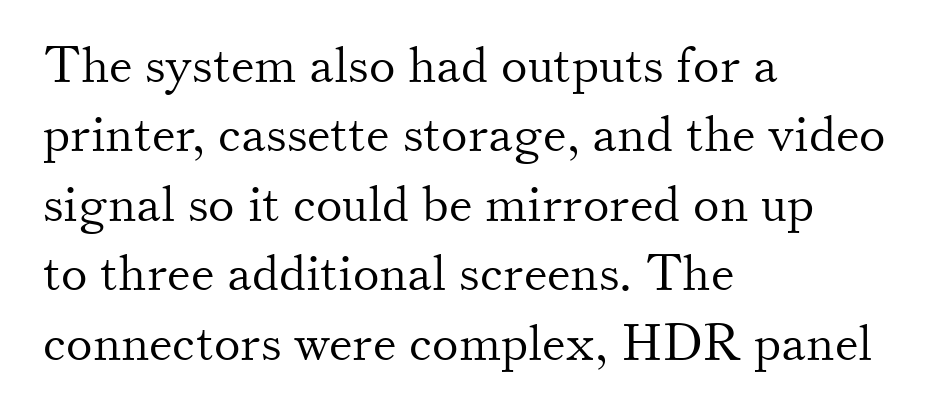
The image shows 50 px light serif type, upright; set left-aligned, normal line spacing (1.39x), normal letter spacing, not underlined; medium stroke contrast and a small x-height.
